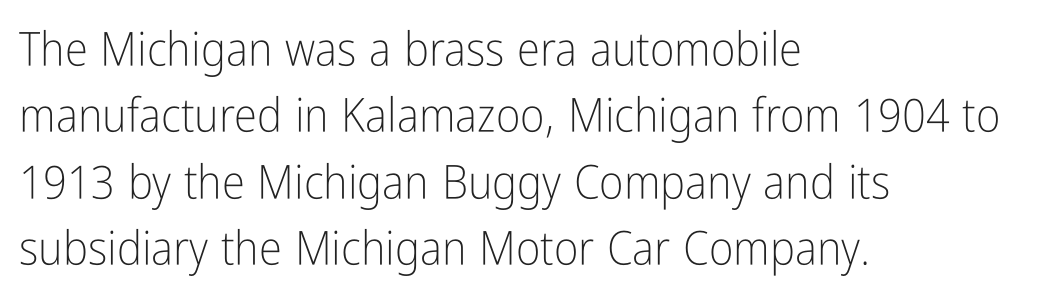
Q: Is the text bold? A: No.
Q: Is the text italic (slanted)? A: No, it is upright.
Q: Is the typeface a serif or a sans-serif typeface? A: Sans-serif.
Q: Is the text underlined? A: No.
Q: How is the paragraph aligned? A: Left-aligned.
Q: Is the spacing between letters normal or unusually wide? A: Normal.
Q: Is the spacing between lines tight, normal or loose? A: Normal.
Q: Width (condensed, normal, or wide)? A: Condensed.
Q: Stroke contrast? A: Low.
Q: x-height? A: Medium.
Q: Monospaced? A: No.
